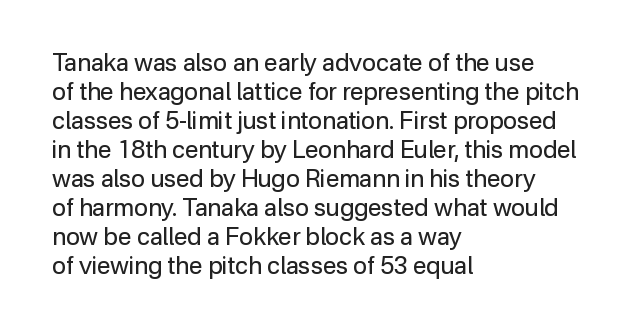
The image shows 24 px text type, upright; set left-aligned, line spacing 1.21x, normal letter spacing, not underlined.
